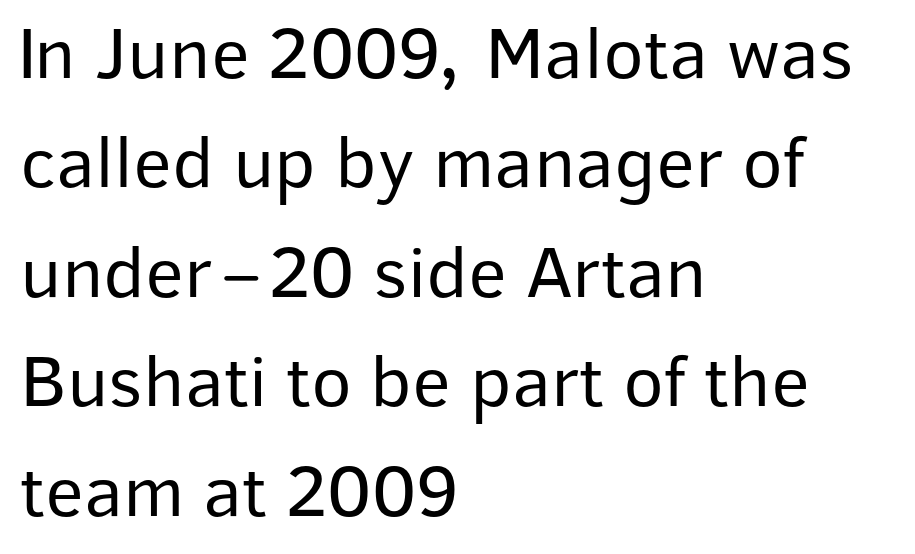
In terms of posture, this sample is upright. On a weight scale, this lands at 450 or below. Between one letter and the next there's only the usual sliver of space. Successive baselines arrive at the customary interval.
